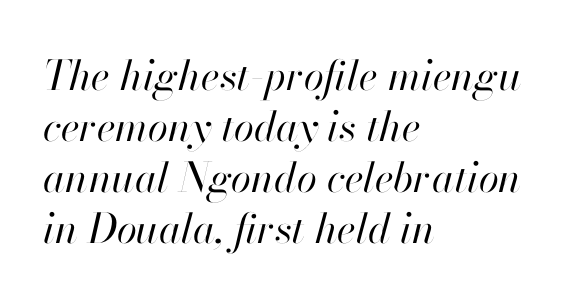
{"italic": "yes", "lean": "right", "slant_degrees": 13, "bold": "no", "weight": "regular", "width": "normal", "stroke_contrast": "high", "x_height": "small", "monospaced": "no", "underline": "no", "align": "left", "line_spacing_ratio": 1.24, "letter_spacing": "normal", "letter_spacing_em": 0.0, "glyph_px": 41}
